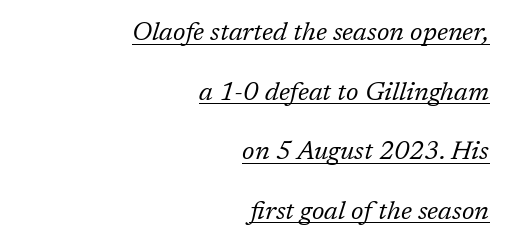
Q: Is the text bold? A: No.
Q: Is the text italic (slanted)? A: Yes, it leans right by about 17 degrees.
Q: Is the text underlined? A: Yes.
Q: How is the paragraph aligned? A: Right-aligned.
Q: Is the spacing between letters normal or unusually wide? A: Normal.
Q: Is the spacing between lines tight, normal or loose? A: Loose.
